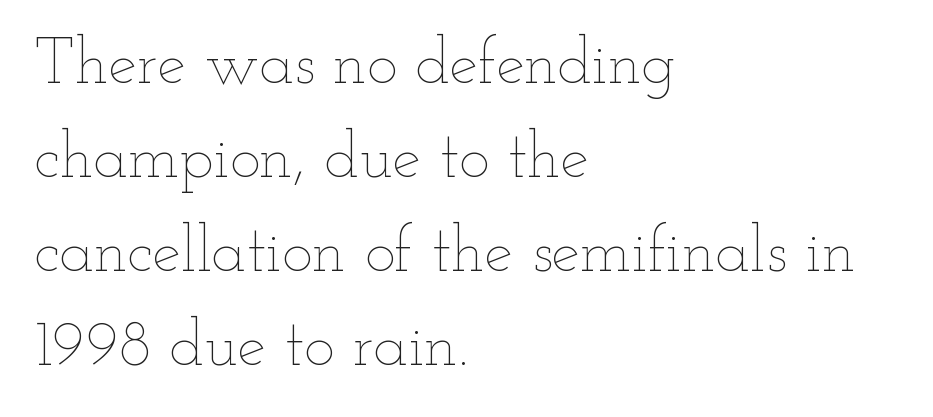
The space beneath each line is pristine and unruled. Horizontally, the lines are justified to the leading edge only. Looks like regular typesetting: each glyph gets only the width it needs. The characters are drawn with everyday or finer stroke widths.
